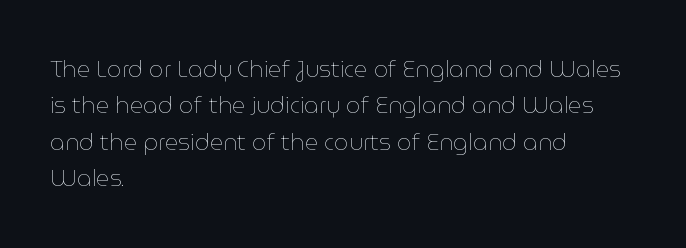
{"italic": "no", "bold": "no", "underline": "no", "align": "left", "line_spacing": "normal", "line_spacing_ratio": 1.58, "letter_spacing": "normal", "letter_spacing_em": 0.0, "glyph_px": 23}
